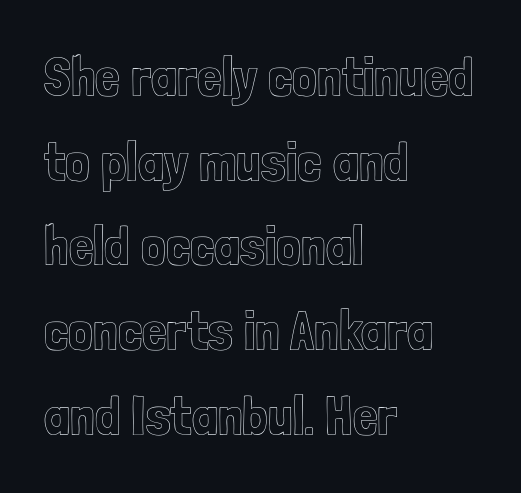
Q: Is the text italic (slanted)? A: No, it is upright.
Q: Is the text underlined? A: No.
Q: How is the paragraph aligned? A: Left-aligned.
Q: Is the spacing between letters normal or unusually wide? A: Normal.
Q: Is the spacing between lines tight, normal or loose? A: Normal.
Q: Width (condensed, normal, or wide)? A: Condensed.
Q: x-height? A: Medium.
Q: Monospaced? A: No.
